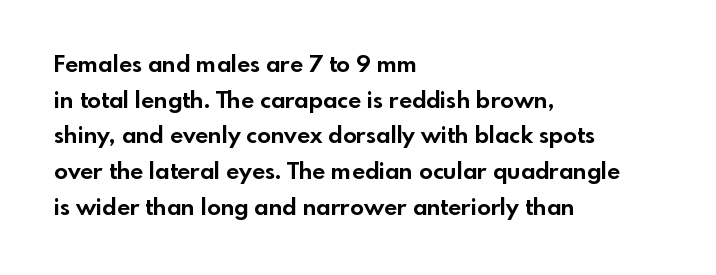
{"italic": "no", "bold": "yes", "underline": "no", "align": "left", "line_spacing": "normal", "line_spacing_ratio": 1.55, "letter_spacing": "normal", "letter_spacing_em": 0.0, "glyph_px": 23}
